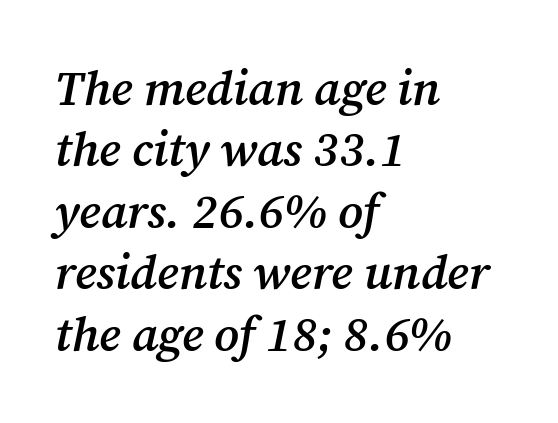
The image shows 48 px semibold serif type, italic (leaning right); set left-aligned, normal line spacing (1.28x), normal letter spacing, not underlined; medium stroke contrast and a medium x-height.
